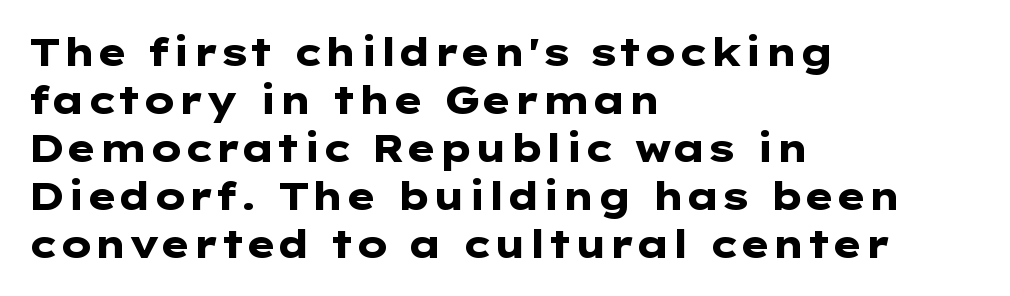
Each word holds together tightly as a unit, with standard inter-letter gaps. Decoration check: the copy has no underline. Baseline-to-baseline distance is the conventional proportion of letter height. Short and long lines alike share a common starting point at left. Regarding serifs, this sample does without them.
